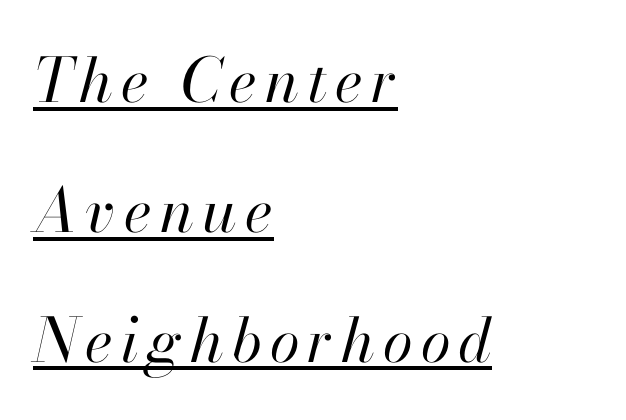
The image shows 61 px regular-weight type, italic (leaning right); set left-aligned, loose line spacing (2.13x), underlined; high stroke contrast and a small x-height.
